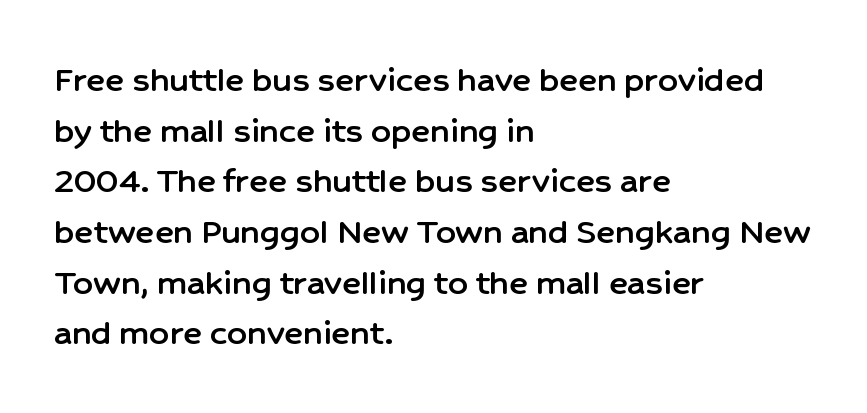
The image shows 39 px sans-serif type, upright; set left-aligned, normal line spacing (1.3x), normal letter spacing, not underlined; low stroke contrast and a medium x-height.
